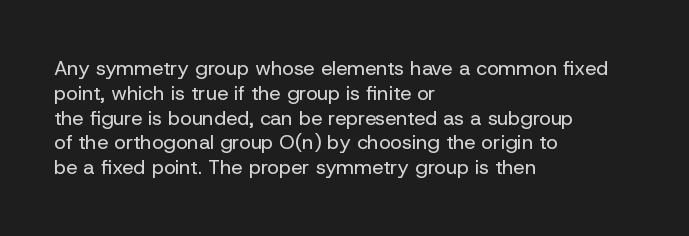
{"italic": "no", "bold": "no", "underline": "no", "align": "left", "line_spacing_ratio": 1.24, "letter_spacing": "normal", "letter_spacing_em": 0.0, "glyph_px": 20}
